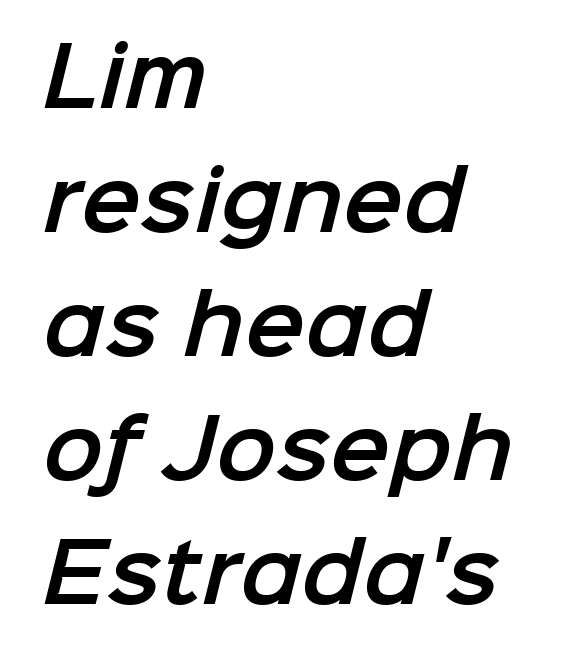
The image shows 80 px sans-serif type; set left-aligned, normal line spacing (1.55x), normal letter spacing, not underlined; low stroke contrast and a medium x-height.
